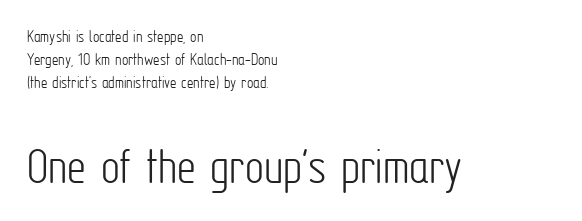
The image shows 53 px light, condensed sans-serif type, upright; set left-aligned, normal line spacing (1.29x), normal letter spacing, not underlined; the second (bottom) block is 2.94x larger; low stroke contrast and a medium x-height.
